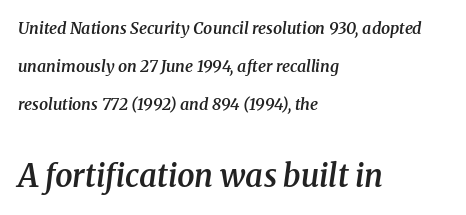
{"serif": "yes", "italic": "yes", "lean": "right", "slant_degrees": 8, "bold": "semi", "weight": "semibold", "width": "normal", "stroke_contrast": "medium", "x_height": "medium", "monospaced": "no", "underline": "no", "align": "left", "line_spacing": "loose", "line_spacing_ratio": 2.36, "letter_spacing": "normal", "letter_spacing_em": 0.0, "larger_block": "second", "size_ratio": 1.94, "glyph_px": 31}
